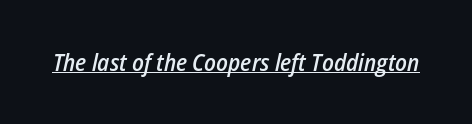
The image shows 24 px text type, italic (leaning right); set normal letter spacing, underlined.
